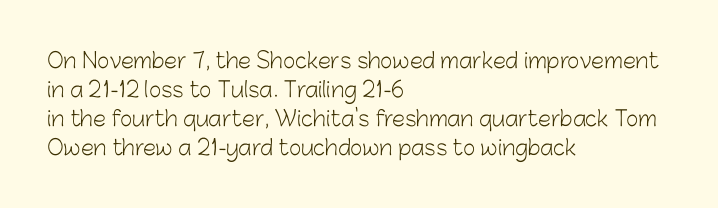
{"italic": "no", "bold": "no", "underline": "no", "align": "left", "line_spacing": "normal", "line_spacing_ratio": 1.38, "letter_spacing": "normal", "letter_spacing_em": 0.0, "glyph_px": 21}
